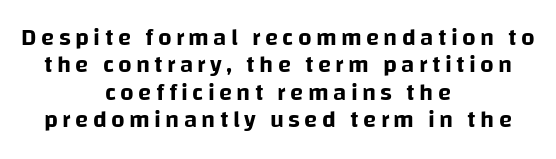
A clean baseline with only descenders dipping below it. The lines are quadded center. Line spacing here is tight. Ascenders rise straight up at ninety degrees.
